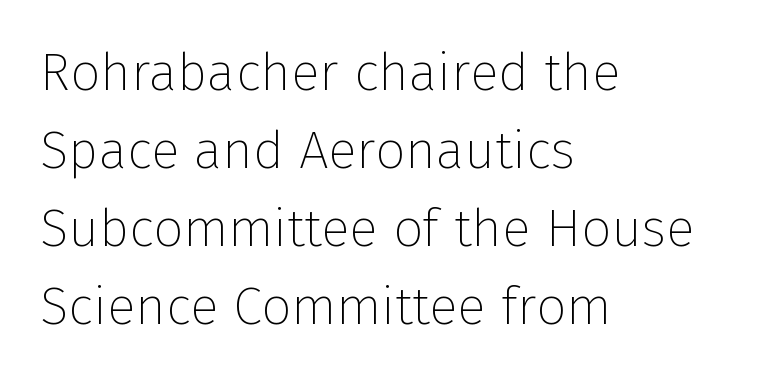
Weight class: somewhere from thin through regular. In terms of letterspacing, this is plain default setting. The letters advance in unequal steps, a hallmark of proportional type. The passage shown is not underscored anywhere. The typeface chosen for these lines omits serifs. The space between consecutive lines is moderate.
